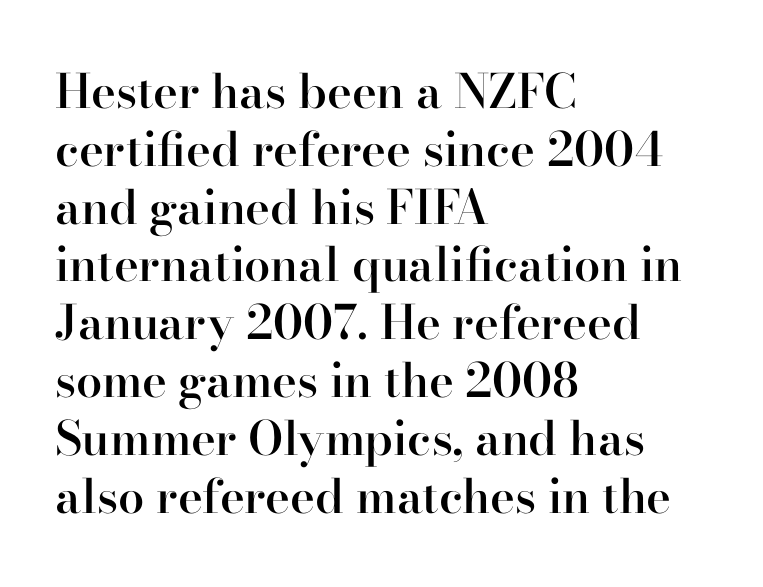
Q: Is the text bold? A: Semi-bold.
Q: Is the text italic (slanted)? A: No, it is upright.
Q: Is the typeface a serif or a sans-serif typeface? A: Serif.
Q: Is the text underlined? A: No.
Q: How is the paragraph aligned? A: Left-aligned.
Q: Is the spacing between letters normal or unusually wide? A: Normal.
Q: Width (condensed, normal, or wide)? A: Normal.
Q: Stroke contrast? A: High.
Q: x-height? A: Small.
Q: Monospaced? A: No.
